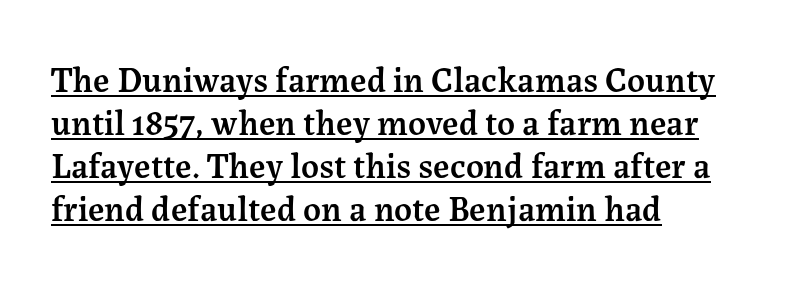
The image shows 35 px semibold serif type, upright; set left-aligned, line spacing 1.23x, normal letter spacing, underlined; medium stroke contrast and a medium x-height.
